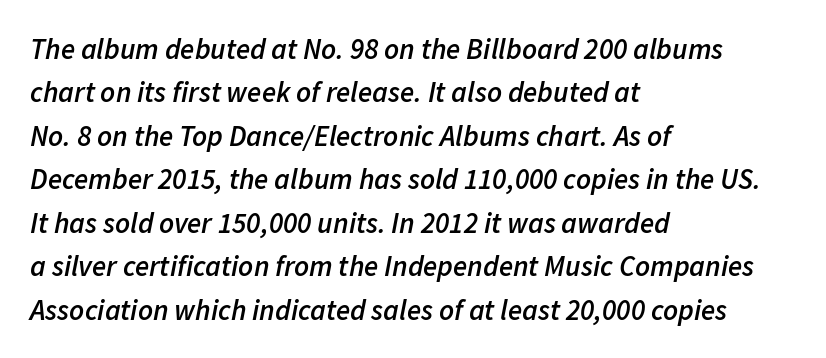
Q: Is the text bold? A: Semi-bold.
Q: Is the text italic (slanted)? A: Yes, it leans right by about 11 degrees.
Q: Is the text underlined? A: No.
Q: How is the paragraph aligned? A: Left-aligned.
Q: Is the spacing between letters normal or unusually wide? A: Normal.
Q: Is the spacing between lines tight, normal or loose? A: Normal.
Q: Width (condensed, normal, or wide)? A: Normal.
Q: Stroke contrast? A: Low.
Q: x-height? A: Medium.
Q: Monospaced? A: No.
